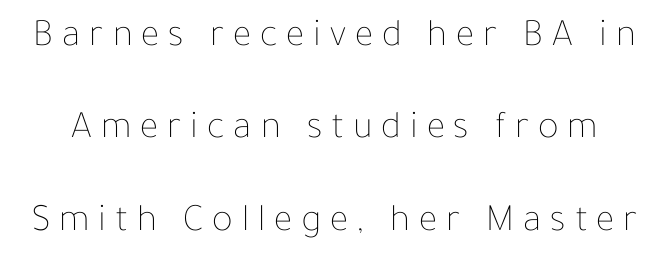
Q: Is the text bold? A: No.
Q: Is the text italic (slanted)? A: No, it is upright.
Q: Is the text underlined? A: No.
Q: Is the spacing between letters normal or unusually wide? A: Unusually wide.
Q: Is the spacing between lines tight, normal or loose? A: Loose.
Q: Width (condensed, normal, or wide)? A: Normal.
Q: Stroke contrast? A: Low.
Q: x-height? A: Medium.
Q: Monospaced? A: No.
